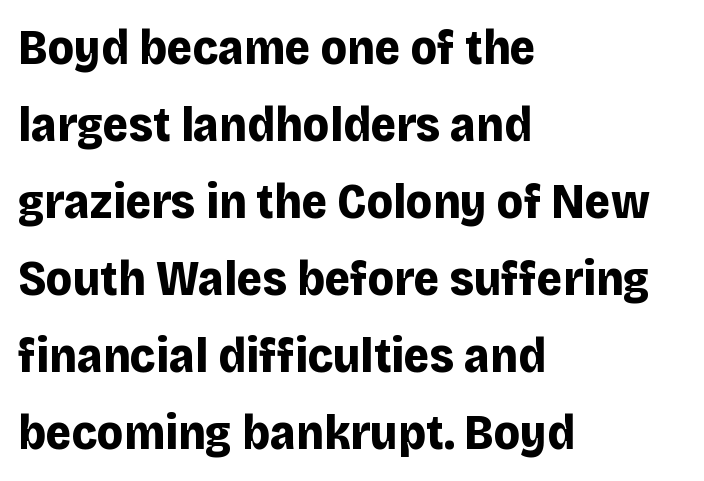
Q: Is the text bold? A: Yes.
Q: Is the text italic (slanted)? A: No, it is upright.
Q: Is the typeface a serif or a sans-serif typeface? A: Sans-serif.
Q: Is the text underlined? A: No.
Q: How is the paragraph aligned? A: Left-aligned.
Q: Is the spacing between letters normal or unusually wide? A: Normal.
Q: Is the spacing between lines tight, normal or loose? A: Normal.
Q: Width (condensed, normal, or wide)? A: Normal.
Q: Stroke contrast? A: Low.
Q: x-height? A: Large.
Q: Monospaced? A: No.
